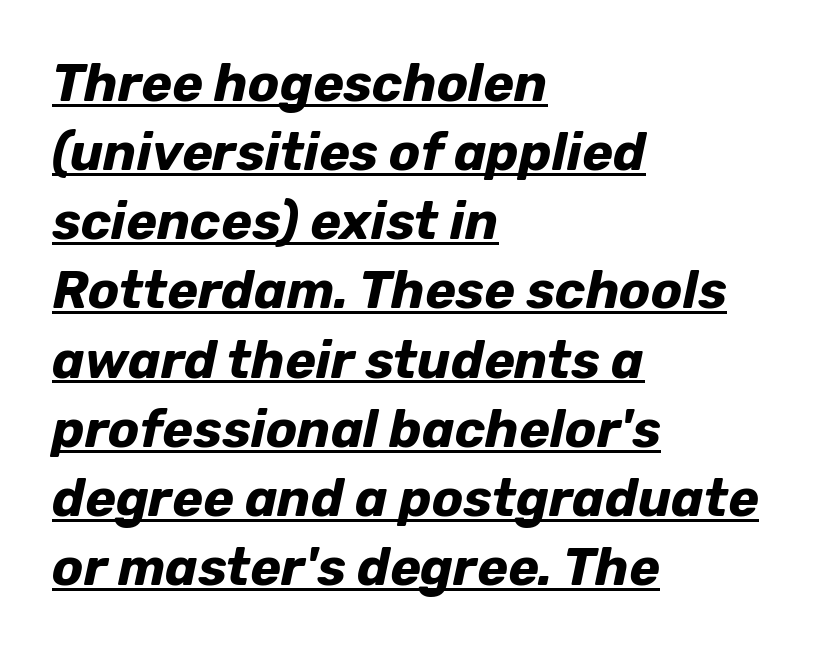
{"italic": "yes", "lean": "right", "slant_degrees": 12, "bold": "yes", "weight": "bold", "width": "normal", "stroke_contrast": "low", "x_height": "medium", "monospaced": "no", "underline": "yes", "align": "left", "line_spacing": "normal", "line_spacing_ratio": 1.33, "letter_spacing": "normal", "letter_spacing_em": 0.0, "glyph_px": 52}
